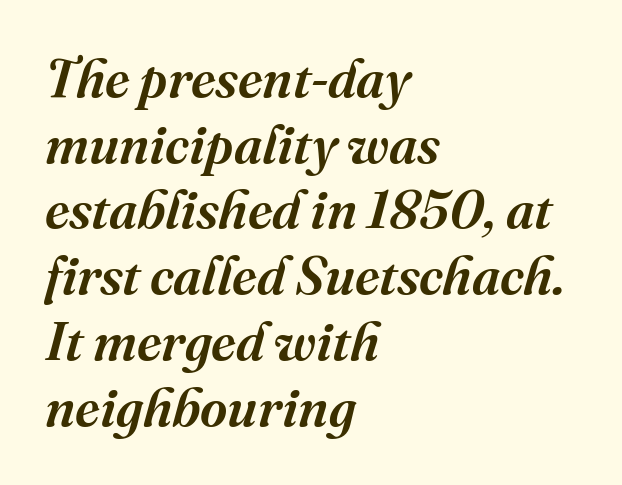
The typeface chosen for these lines features serifs. In terms of letterspacing, this is plain default setting. Nobody drew a line under any word here. Slant detected: the letters are inclined.
